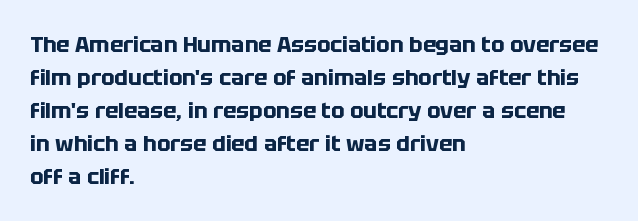
Q: Is the text bold? A: Yes.
Q: Is the text italic (slanted)? A: No, it is upright.
Q: Is the text underlined? A: No.
Q: How is the paragraph aligned? A: Left-aligned.
Q: Is the spacing between letters normal or unusually wide? A: Normal.
Q: Is the spacing between lines tight, normal or loose? A: Normal.
